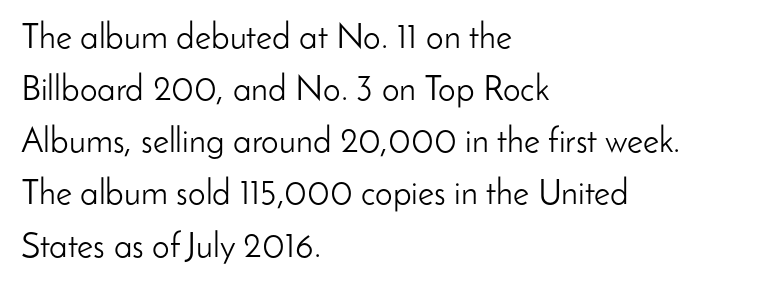
{"serif": "no", "italic": "no", "bold": "no", "weight": "light", "width": "normal", "stroke_contrast": "low", "x_height": "small", "monospaced": "no", "underline": "no", "align": "left", "line_spacing": "normal", "line_spacing_ratio": 1.49, "letter_spacing": "normal", "letter_spacing_em": 0.0, "glyph_px": 35}
